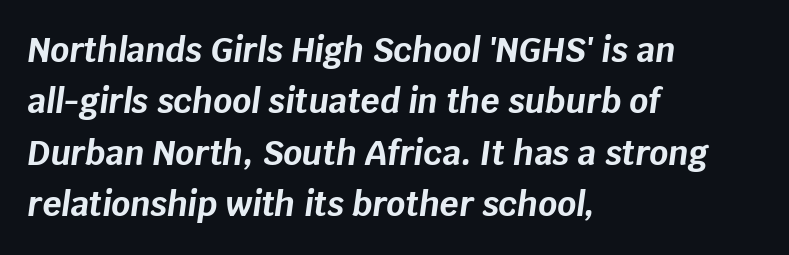
{"italic": "yes", "lean": "right", "slant_degrees": 8, "bold": "yes", "weight": "bold", "width": "normal", "stroke_contrast": "low", "x_height": "large", "monospaced": "no", "underline": "no", "align": "left", "line_spacing": "normal", "line_spacing_ratio": 1.56, "letter_spacing": "normal", "letter_spacing_em": 0.0, "glyph_px": 33}
